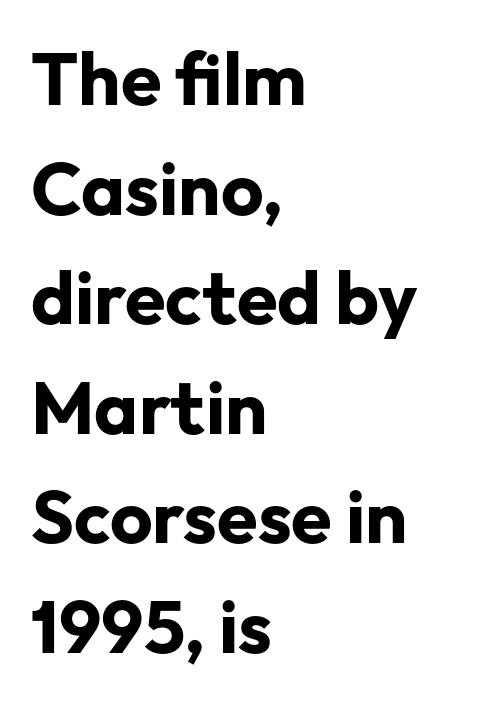
The image shows 74 px bold sans-serif type, upright; set left-aligned, normal line spacing (1.48x), normal letter spacing, not underlined; low stroke contrast and a medium x-height.
